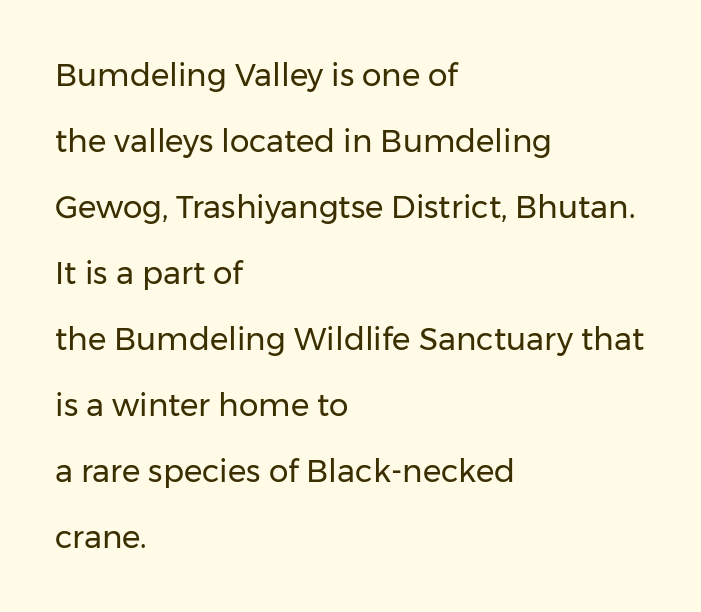
Q: Is the text bold? A: No.
Q: Is the text italic (slanted)? A: No, it is upright.
Q: Is the typeface a serif or a sans-serif typeface? A: Sans-serif.
Q: Is the text underlined? A: No.
Q: How is the paragraph aligned? A: Left-aligned.
Q: Is the spacing between letters normal or unusually wide? A: Normal.
Q: Is the spacing between lines tight, normal or loose? A: Loose.
Q: Width (condensed, normal, or wide)? A: Normal.
Q: Stroke contrast? A: Low.
Q: x-height? A: Medium.
Q: Monospaced? A: No.
